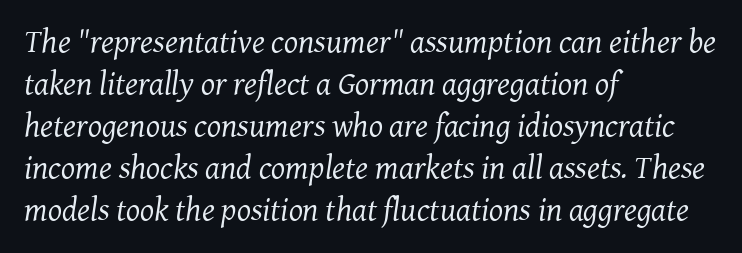
The image shows 33 px regular-weight serif type, italic (leaning right); set left-aligned, normal line spacing (1.27x), normal letter spacing, not underlined; medium stroke contrast and a medium x-height.
